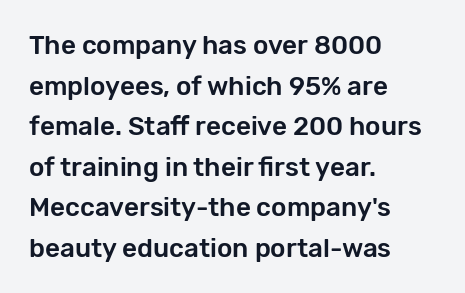
This rendering features lettering with no underline. How are the letters spaced? Ordinarily, with no added tracking. The setting favours the left margin, as ordinary paragraphs usually do. Does the lettering tilt? It doesn't — this is upright. Summary of vertical rhythm: regular, with standard interline spacing.
